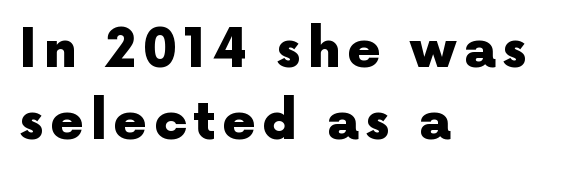
The image shows 53 px heavy sans-serif type, upright; set left-aligned, normal line spacing (1.35x), not underlined; a medium x-height.
